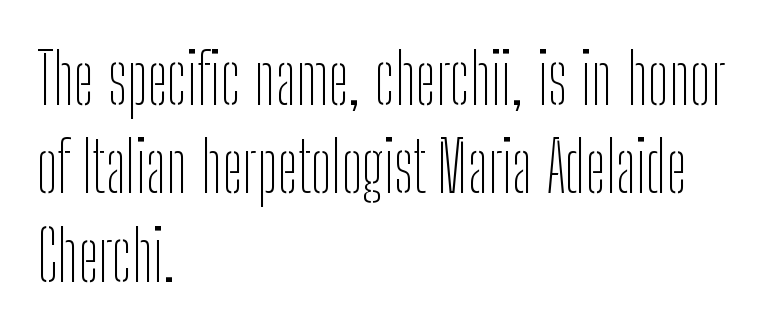
The image shows 69 px thin, condensed sans-serif type, upright; set left-aligned, normal line spacing (1.28x), normal letter spacing, not underlined; low stroke contrast and a medium x-height.
